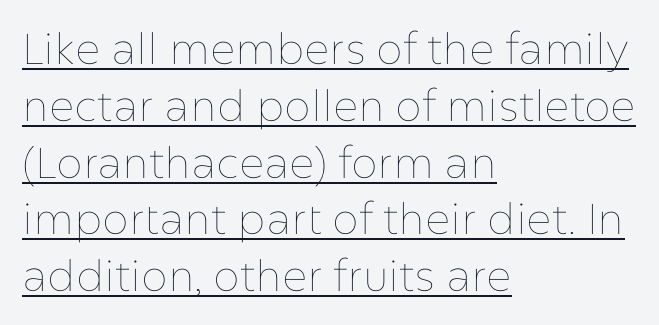
The image shows 43 px thin type, upright; set left-aligned, normal line spacing (1.32x), normal letter spacing, underlined; low stroke contrast and a medium x-height.
